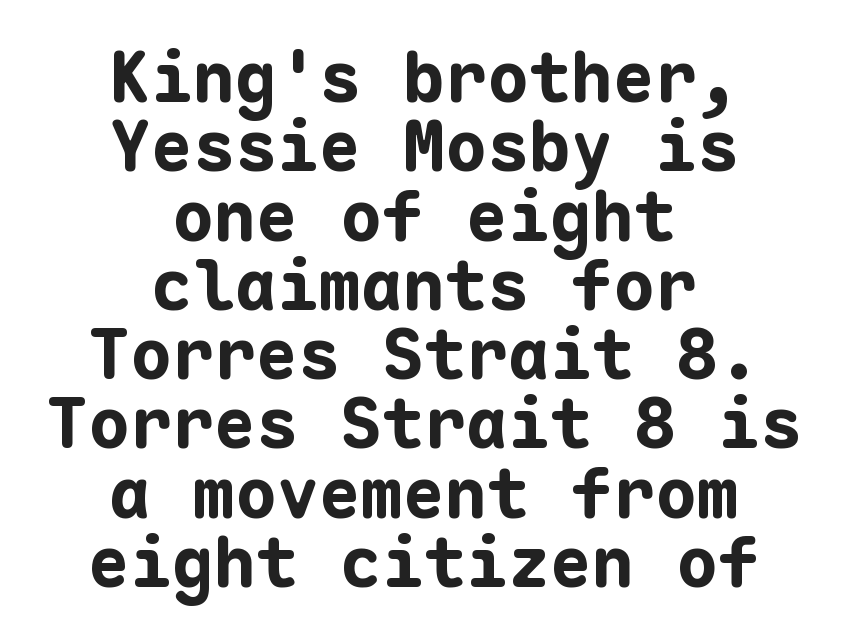
The image shows 70 px bold sans-serif type, upright, monospaced; set centered, tight line spacing (0.99x), normal letter spacing, not underlined; low stroke contrast and a medium x-height.
